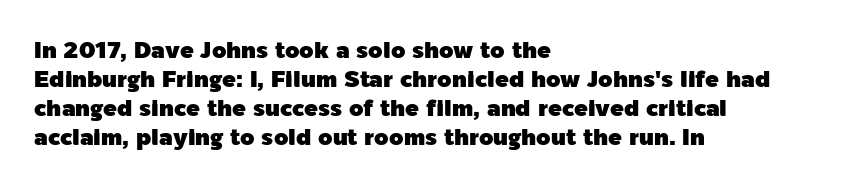
The image shows 23 px text type, upright; set left-aligned, normal line spacing (1.26x), normal letter spacing, not underlined.
